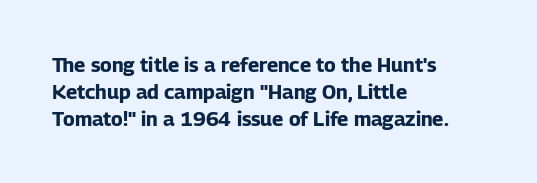
{"italic": "no", "bold": "yes", "underline": "no", "align": "left", "line_spacing": "normal", "line_spacing_ratio": 1.35, "letter_spacing": "normal", "letter_spacing_em": 0.0, "glyph_px": 20}
